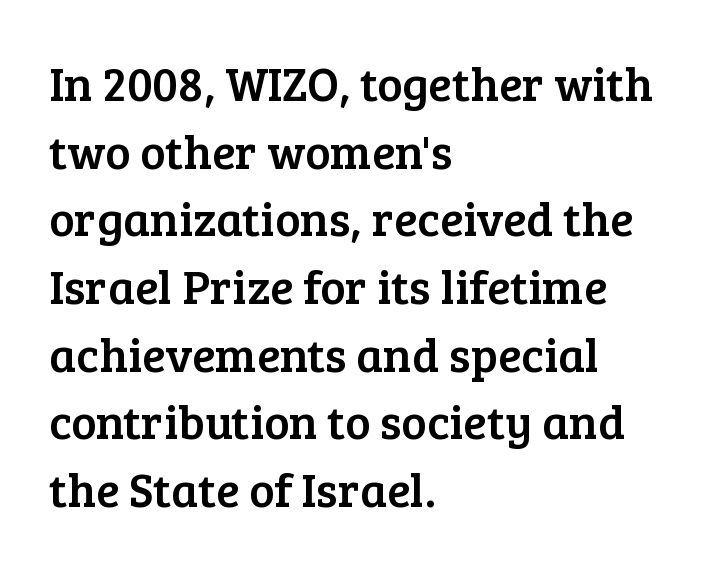
The image shows 48 px serif type, upright; set left-aligned, normal line spacing (1.41x), normal letter spacing, not underlined; low stroke contrast and a medium x-height.
